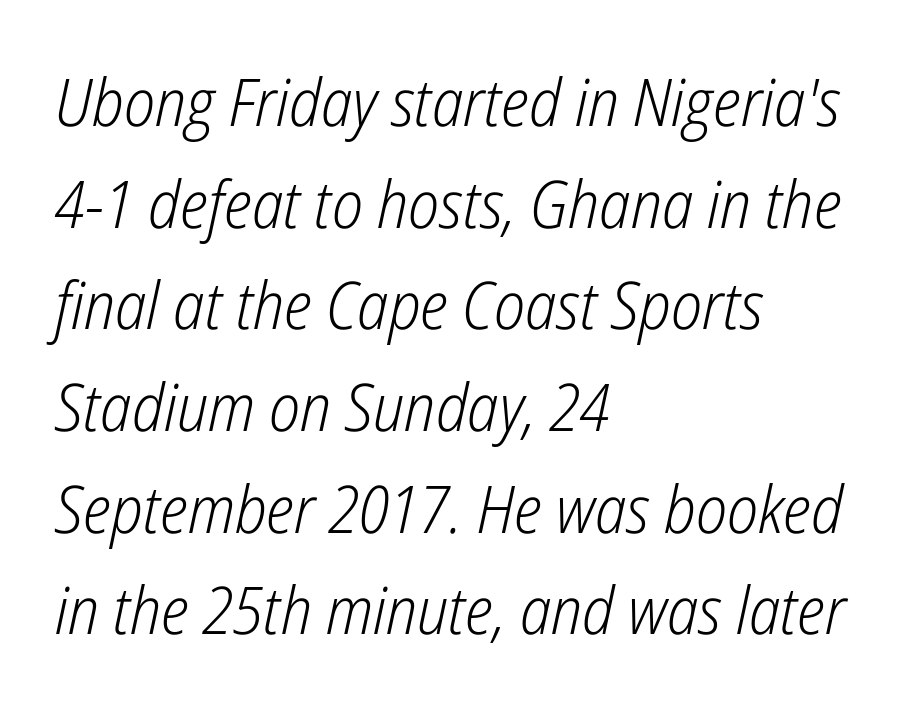
{"italic": "yes", "lean": "right", "slant_degrees": 12, "bold": "no", "weight": "light", "width": "condensed", "stroke_contrast": "low", "x_height": "medium", "monospaced": "no", "underline": "no", "align": "left", "line_spacing": "normal", "line_spacing_ratio": 1.54, "letter_spacing": "normal", "letter_spacing_em": 0.0, "glyph_px": 66}
